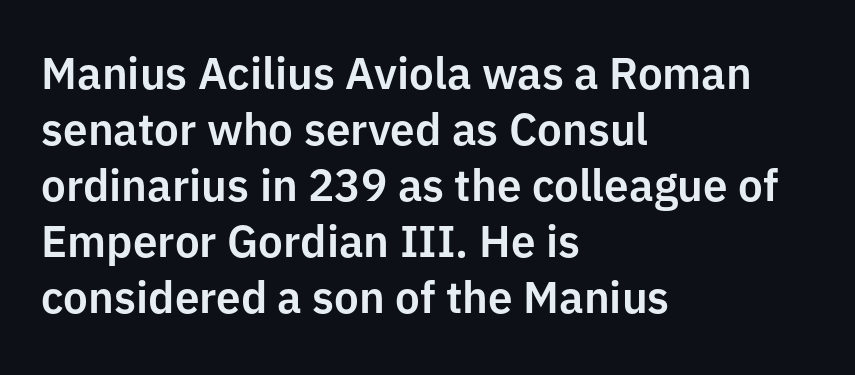
{"serif": "no", "italic": "no", "width": "normal", "stroke_contrast": "low", "x_height": "medium", "monospaced": "no", "underline": "no", "align": "left", "line_spacing": "normal", "line_spacing_ratio": 1.27, "letter_spacing": "normal", "letter_spacing_em": 0.0, "glyph_px": 44}
